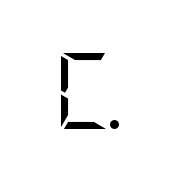
{"serif": "yes", "italic": "no", "bold": "no", "weight": "regular", "width": "condensed", "stroke_contrast": "low", "x_height": "large", "underline": "no", "letter_spacing": "normal", "letter_spacing_em": 0.0, "glyph_px": 76}
